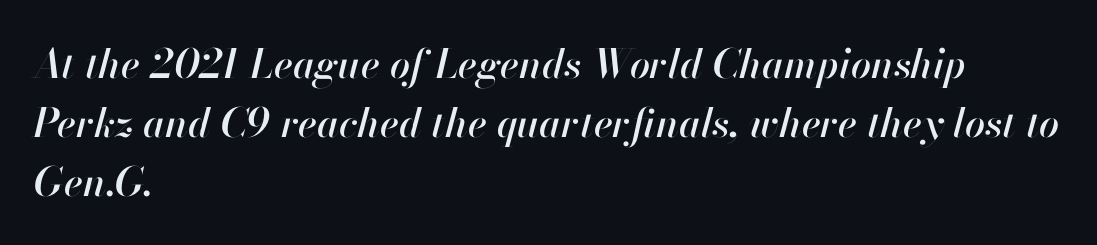
Compared with a centered layout, this one pins lines to the left instead. Descenders hang freely into open space. Default kerning and tracking; the words read as compact shapes. Vertically, the passage feels balanced, rows spaced as you'd expect.
